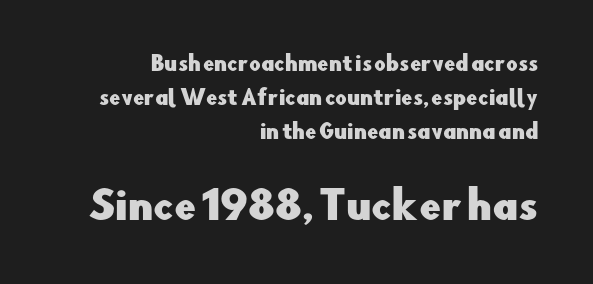
All the whitespace from short lines collects on the left. Italic: no, the glyphs are upright roman. Typesetter's note — lower block bumped up in size, upper block left smaller. Leading: standard. Each row of text sits above clean, open space.
